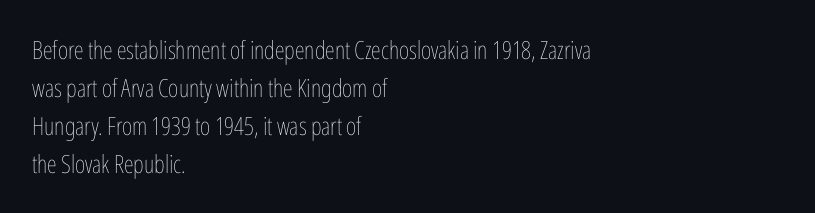
The font's upright variant was chosen for this text. The specimen omits any rule beneath the text block's lines. All the whitespace from short lines collects on the right. Tracking here is standard; glyphs follow each other at the usual distance.
